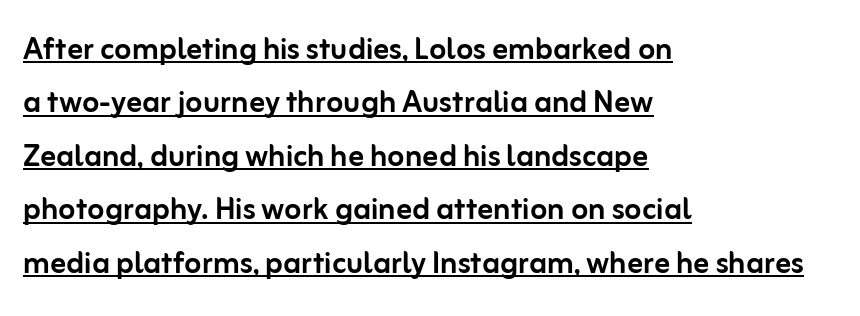
Q: Is the text italic (slanted)? A: No, it is upright.
Q: Is the typeface a serif or a sans-serif typeface? A: Sans-serif.
Q: Is the text underlined? A: Yes.
Q: How is the paragraph aligned? A: Left-aligned.
Q: Is the spacing between letters normal or unusually wide? A: Normal.
Q: Is the spacing between lines tight, normal or loose? A: Normal.
Q: Width (condensed, normal, or wide)? A: Normal.
Q: Stroke contrast? A: Low.
Q: x-height? A: Medium.
Q: Monospaced? A: No.
